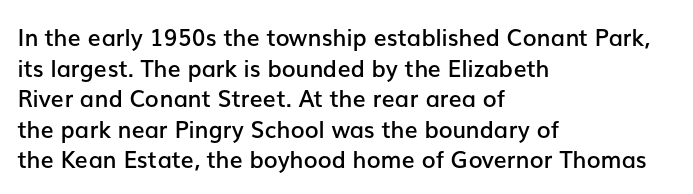
{"italic": "no", "bold": "semi", "underline": "no", "align": "left", "line_spacing": "normal", "line_spacing_ratio": 1.33, "letter_spacing": "normal", "letter_spacing_em": 0.0, "glyph_px": 23}
